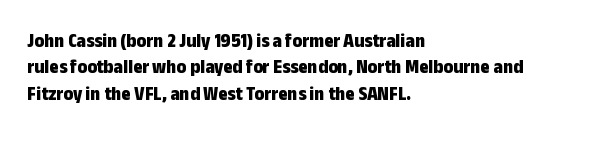
The image shows 20 px bold type, upright; set left-aligned, normal line spacing (1.32x), normal letter spacing, not underlined.
